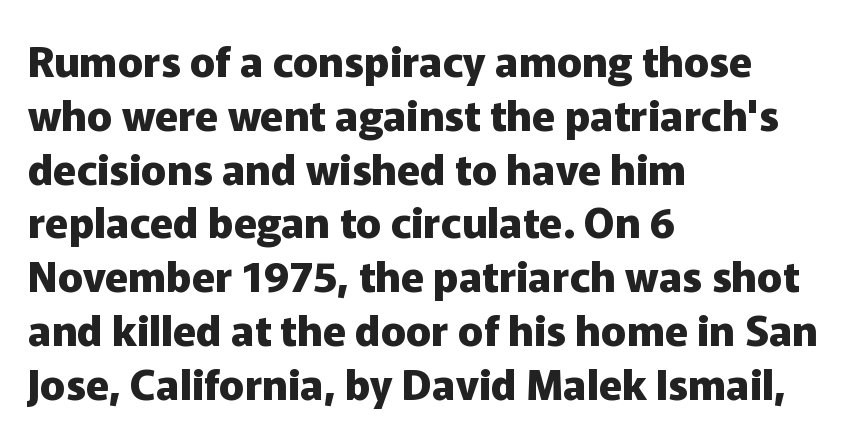
The image shows 42 px heavy sans-serif type, upright; set left-aligned, normal line spacing (1.28x), normal letter spacing, not underlined; low stroke contrast and a medium x-height.
